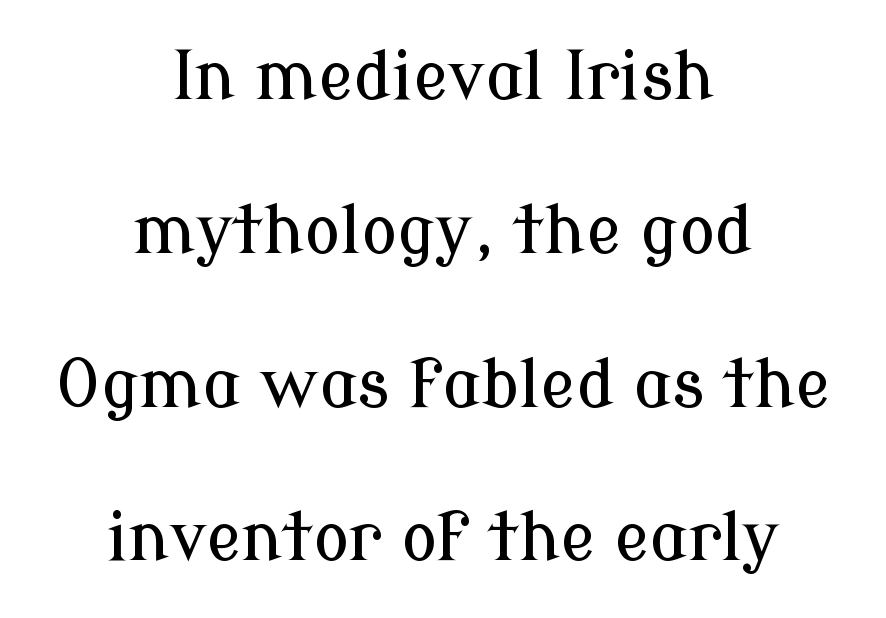
The image shows 66 px serif type, upright; set centered, loose line spacing (2.33x), normal letter spacing, not underlined; low stroke contrast and a medium x-height.
